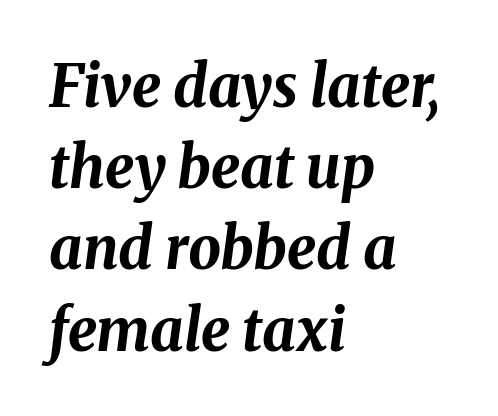
The passage shown is emphatically bold. These lines are rendered in a variable-pitch font. Descenders hang freely into open space. Each line starts at the same left margin while the right side varies. There's an unmistakable incline to the writing here. Each new line begins a customary step beneath the previous one.
